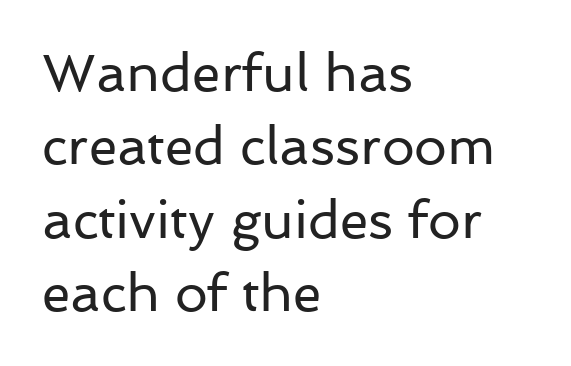
The image shows 52 px regular-weight sans-serif type, upright; set left-aligned, normal line spacing (1.41x), normal letter spacing, not underlined; low stroke contrast and a medium x-height.
